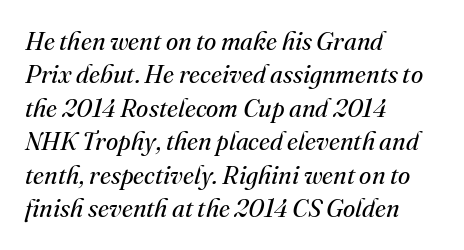
The image shows 25 px text type, italic (leaning right); set left-aligned, normal line spacing (1.34x), normal letter spacing, not underlined.
